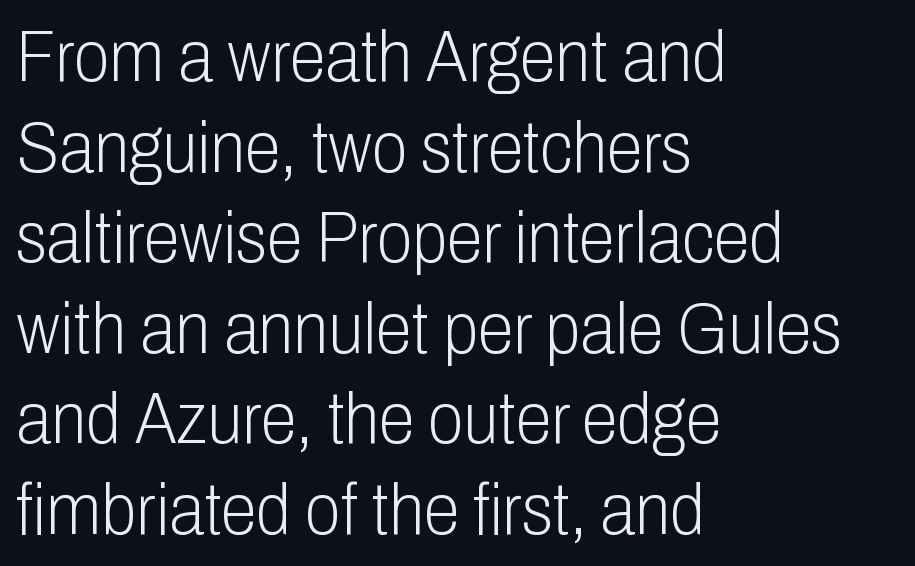
The image shows 73 px light, condensed sans-serif type, upright; set left-aligned, line spacing 1.24x, normal letter spacing, not underlined; low stroke contrast and a medium x-height.
